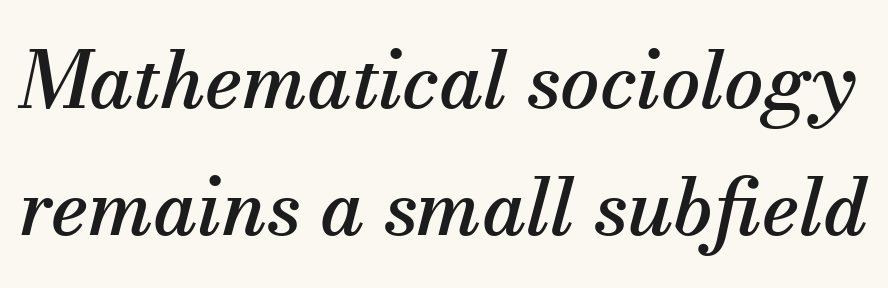
The image shows 78 px serif type, italic (leaning right); set normal line spacing (1.63x), normal letter spacing, not underlined; medium stroke contrast and a small x-height.
